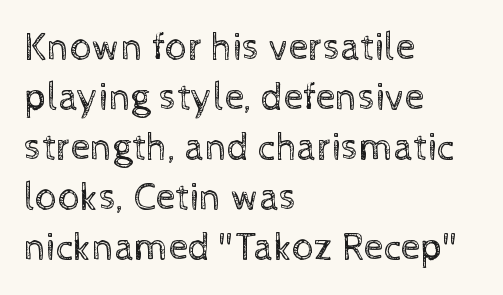
Every character sits straight up, as roman type does. Compared with typical paragraphs, the rows here are spaced about the same. This is not heavy type; no bold has been used. The line texture is even and compact thanks to regular tracking. The foot of each line stays bare and open.
